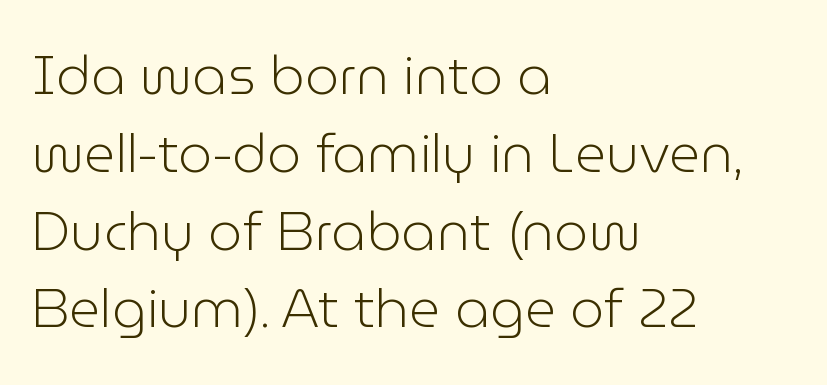
{"serif": "no", "italic": "no", "bold": "no", "weight": "light", "width": "normal", "stroke_contrast": "low", "x_height": "medium", "monospaced": "no", "underline": "no", "align": "left", "line_spacing": "normal", "line_spacing_ratio": 1.44, "letter_spacing": "normal", "letter_spacing_em": 0.0, "glyph_px": 54}
